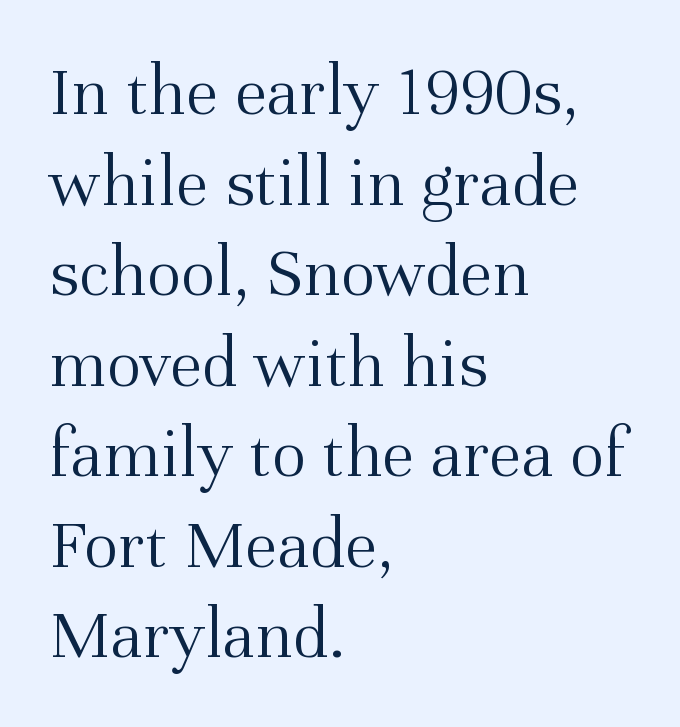
Q: Is the text bold? A: No.
Q: Is the text italic (slanted)? A: No, it is upright.
Q: Is the typeface a serif or a sans-serif typeface? A: Serif.
Q: Is the text underlined? A: No.
Q: How is the paragraph aligned? A: Left-aligned.
Q: Is the spacing between letters normal or unusually wide? A: Normal.
Q: Width (condensed, normal, or wide)? A: Normal.
Q: Stroke contrast? A: Medium.
Q: x-height? A: Medium.
Q: Monospaced? A: No.
